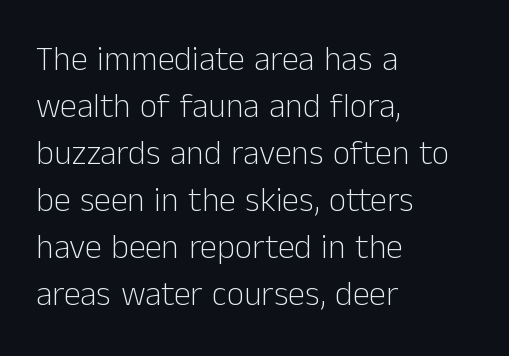
These lines are rendered in a variable-pitch font. This sample keeps an unexceptional amount of space between lines. Lines of text with bare space underneath. Serif or sans? Sans — the stroke terminals are bare.
